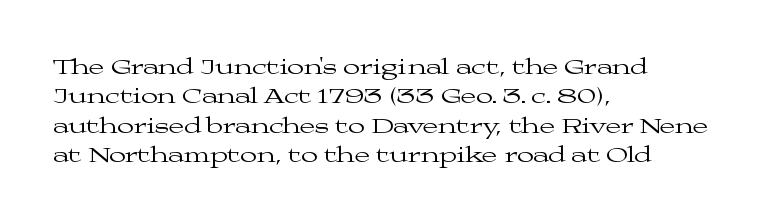
Q: Is the text bold? A: No.
Q: Is the text italic (slanted)? A: No, it is upright.
Q: Is the text underlined? A: No.
Q: How is the paragraph aligned? A: Left-aligned.
Q: Is the spacing between letters normal or unusually wide? A: Normal.
Q: Is the spacing between lines tight, normal or loose? A: Normal.
